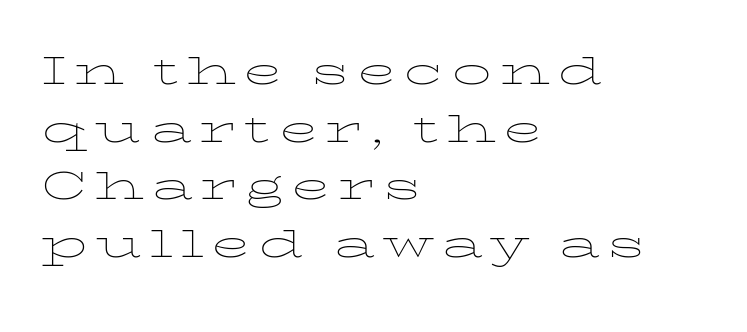
Q: Is the text bold? A: No.
Q: Is the text italic (slanted)? A: No, it is upright.
Q: Is the text underlined? A: No.
Q: How is the paragraph aligned? A: Left-aligned.
Q: Is the spacing between lines tight, normal or loose? A: Tight.
Q: Width (condensed, normal, or wide)? A: Wide.
Q: Stroke contrast? A: Low.
Q: x-height? A: Medium.
Q: Monospaced? A: No.
